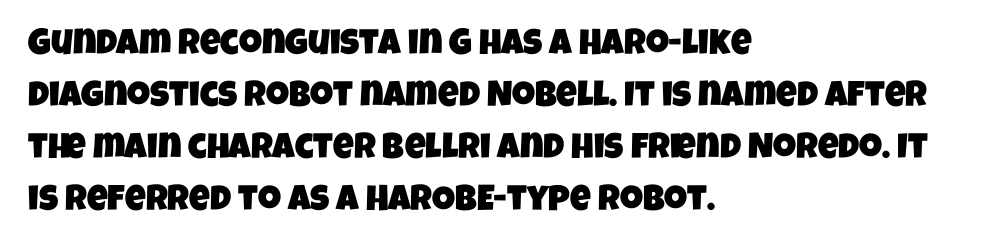
{"serif": "no", "width": "condensed", "stroke_contrast": "low", "x_height": "large", "monospaced": "no", "underline": "no", "align": "left", "line_spacing": "normal", "line_spacing_ratio": 1.44, "letter_spacing": "normal", "letter_spacing_em": 0.0, "glyph_px": 36}
